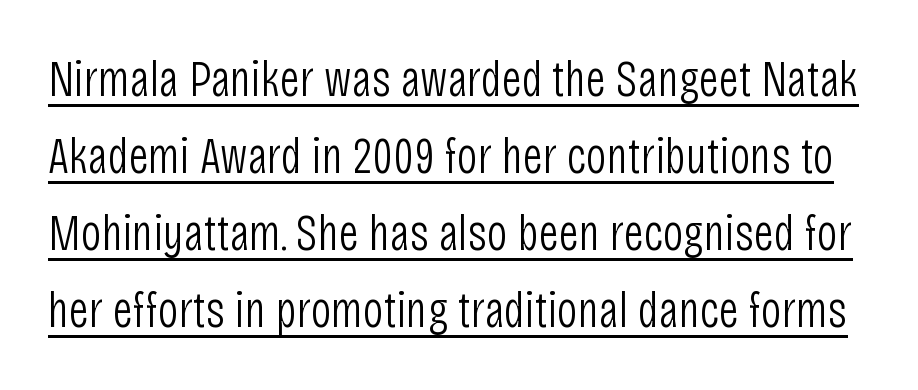
{"serif": "no", "italic": "no", "bold": "no", "weight": "light", "width": "condensed", "stroke_contrast": "low", "x_height": "large", "monospaced": "no", "underline": "yes", "line_spacing": "normal", "line_spacing_ratio": 1.51, "letter_spacing": "normal", "letter_spacing_em": 0.0, "glyph_px": 51}
